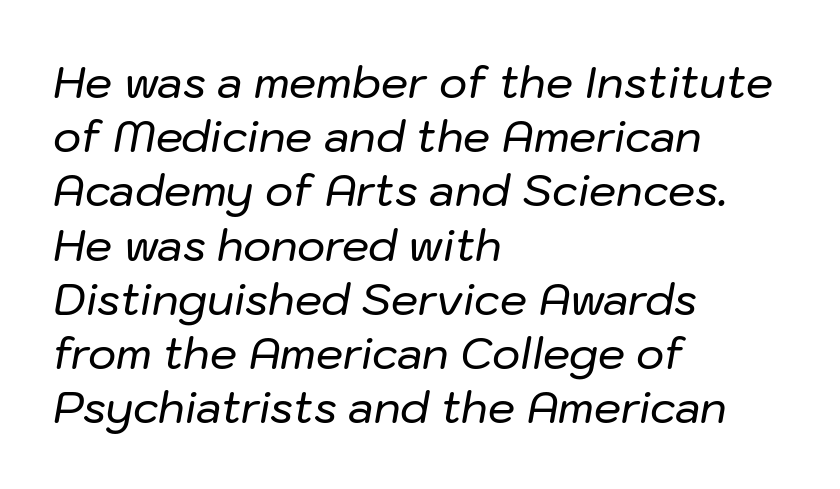
{"italic": "yes", "lean": "right", "slant_degrees": 10, "width": "normal", "stroke_contrast": "low", "x_height": "medium", "monospaced": "no", "underline": "no", "align": "left", "line_spacing": "normal", "line_spacing_ratio": 1.26, "letter_spacing": "normal", "letter_spacing_em": 0.0, "glyph_px": 43}
